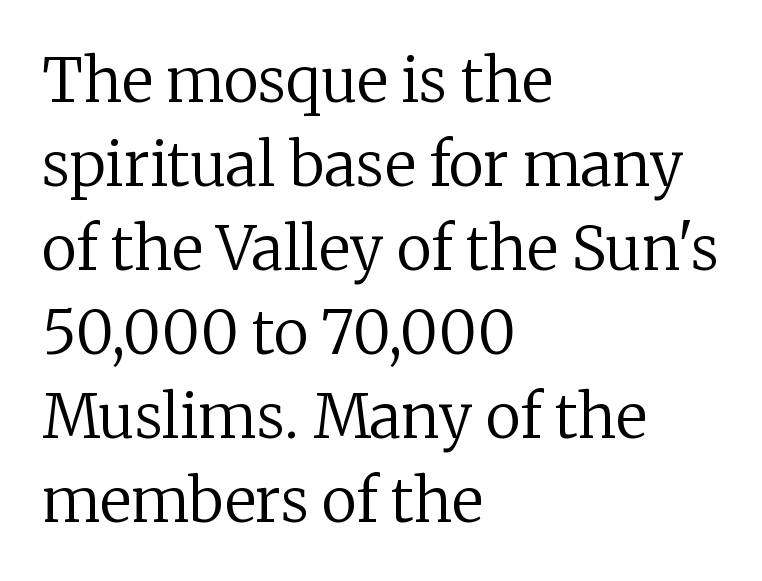
The image shows 60 px regular-weight serif type, upright; set left-aligned, normal line spacing (1.4x), normal letter spacing, not underlined; low stroke contrast and a medium x-height.
